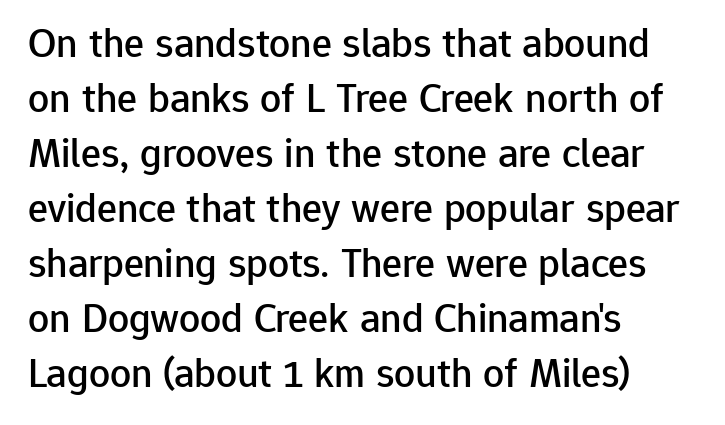
Q: Is the text italic (slanted)? A: No, it is upright.
Q: Is the typeface a serif or a sans-serif typeface? A: Sans-serif.
Q: Is the text underlined? A: No.
Q: How is the paragraph aligned? A: Left-aligned.
Q: Is the spacing between letters normal or unusually wide? A: Normal.
Q: Is the spacing between lines tight, normal or loose? A: Normal.
Q: Width (condensed, normal, or wide)? A: Normal.
Q: Stroke contrast? A: Low.
Q: x-height? A: Medium.
Q: Monospaced? A: No.
